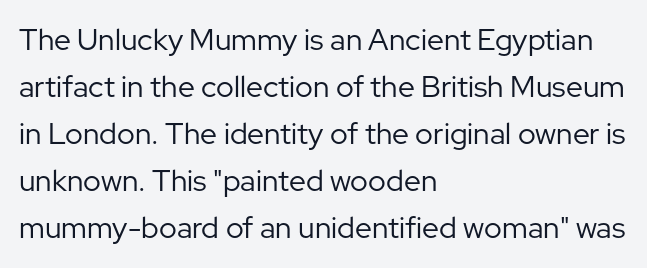
The image shows 30 px regular-weight sans-serif type, upright; set left-aligned, normal line spacing (1.57x), normal letter spacing, not underlined; low stroke contrast and a medium x-height.
